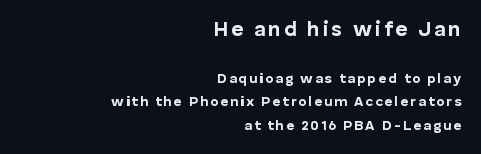
The image shows 21 px bold type, upright; set right-aligned, normal line spacing (1.67x), not underlined; the first (top) block is 1.5x larger.
